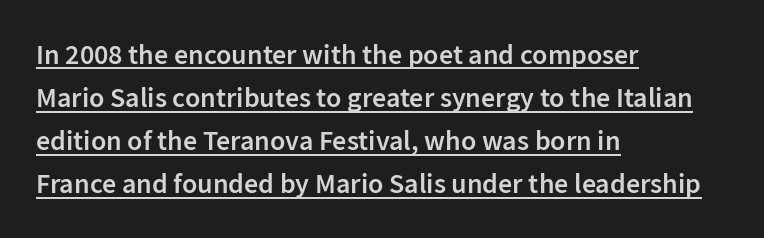
Do the letters lean? They stand straight. The gaps between neighbouring characters are ordinary and unremarkable. If you drew a ruler down the left edge, every line would touch it. This sample has the flowing, uneven cadence of proportional lettering.
